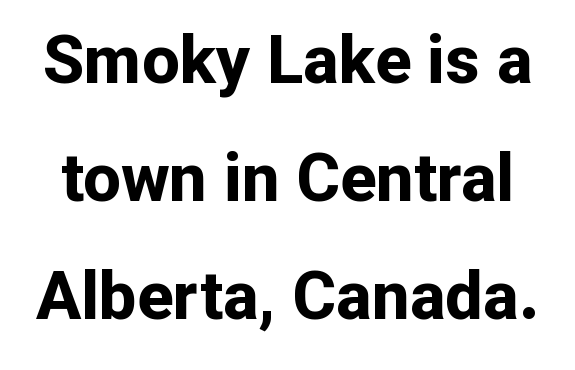
The image shows 67 px bold sans-serif type, upright; set line spacing 1.76x, normal letter spacing, not underlined; low stroke contrast and a medium x-height.
